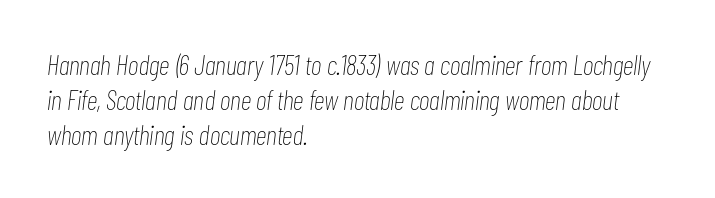
The image shows 28 px thin, condensed type, italic (leaning right); set left-aligned, normal line spacing (1.25x), normal letter spacing, not underlined; low stroke contrast and a medium x-height.
